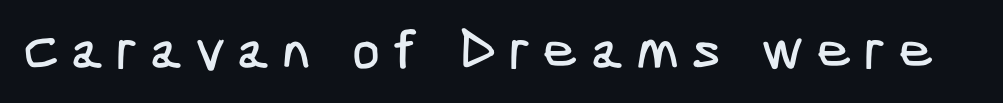
{"serif": "no", "width": "condensed", "stroke_contrast": "low", "x_height": "medium", "underline": "no", "letter_spacing": "wide", "letter_spacing_em": 0.21, "glyph_px": 56}
